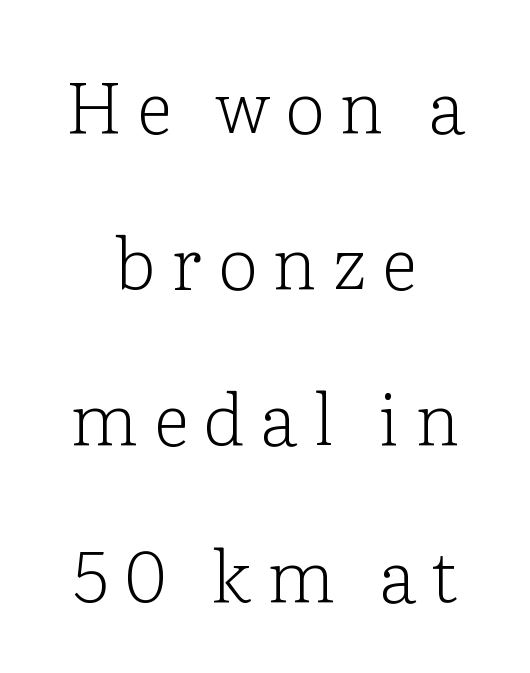
The image shows 72 px light serif type, upright; set centered, loose line spacing (2.17x), unusually wide letter spacing (+0.21 em), not underlined; low stroke contrast and a medium x-height.
